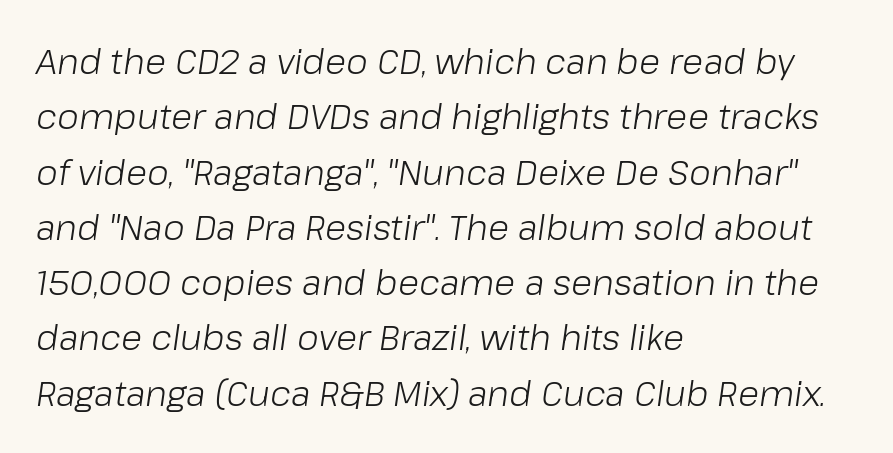
The image shows 35 px light type, italic (leaning right); set left-aligned, normal line spacing (1.58x), normal letter spacing, not underlined; low stroke contrast and a medium x-height.
